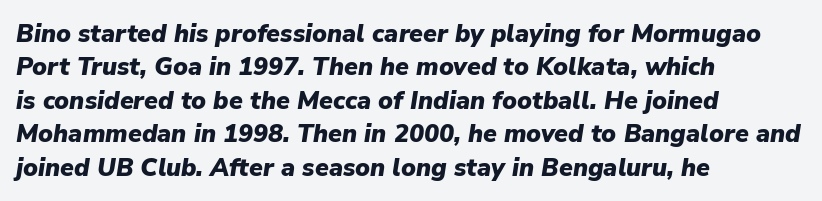
Q: Is the text bold? A: Yes.
Q: Is the text italic (slanted)? A: Yes, it leans right by about 9 degrees.
Q: Is the text underlined? A: No.
Q: How is the paragraph aligned? A: Left-aligned.
Q: Is the spacing between letters normal or unusually wide? A: Normal.
Q: Is the spacing between lines tight, normal or loose? A: Normal.
